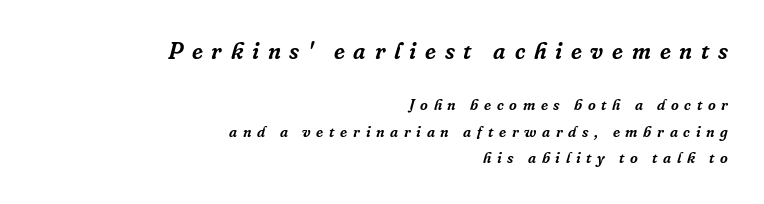
Q: Is the text italic (slanted)? A: Yes, it leans right by about 16 degrees.
Q: Is the text underlined? A: No.
Q: How is the paragraph aligned? A: Right-aligned.
Q: Is the spacing between letters normal or unusually wide? A: Unusually wide.
Q: Which block of text is set in a larger size, the first (top) or the second (bottom)? A: The first (top) one.
